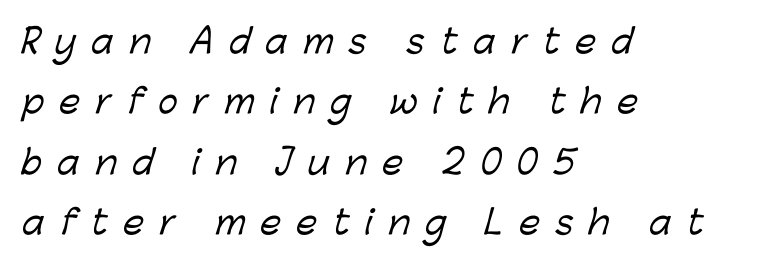
The image shows 33 px sans-serif type; set left-aligned, line spacing 1.83x, unusually wide letter spacing (+0.47 em), not underlined; low stroke contrast and a medium x-height.
